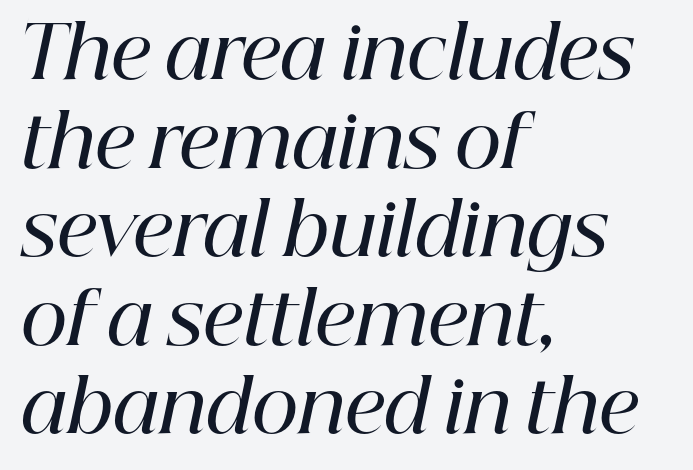
The image shows 72 px semibold serif type, italic (leaning right); set left-aligned, line spacing 1.23x, normal letter spacing, not underlined; high stroke contrast and a medium x-height.
